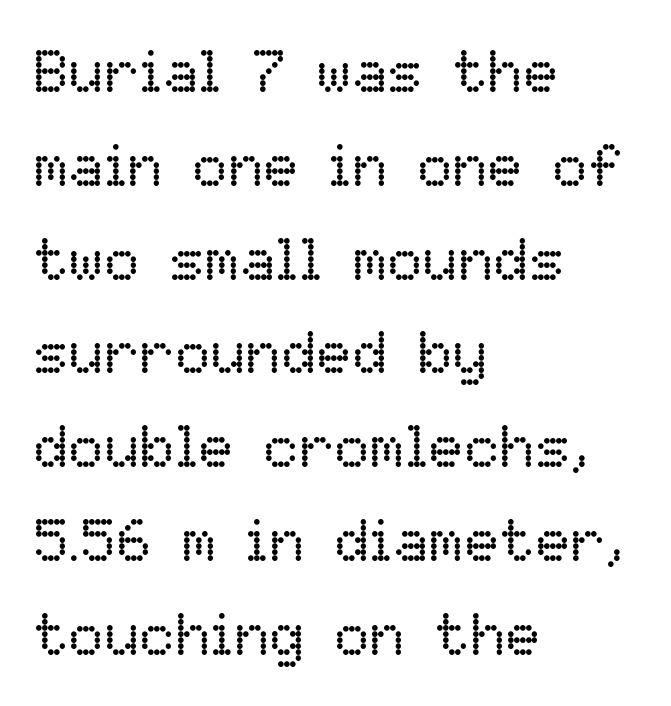
The image shows 59 px regular-weight type, upright; set left-aligned, normal line spacing (1.59x), normal letter spacing, not underlined; low stroke contrast and a medium x-height.
